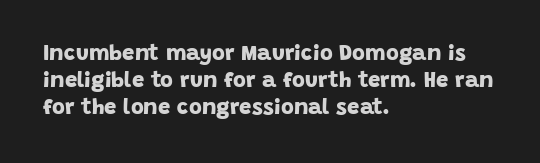
Q: Is the text bold? A: Yes.
Q: Is the text underlined? A: No.
Q: How is the paragraph aligned? A: Left-aligned.
Q: Is the spacing between letters normal or unusually wide? A: Normal.
